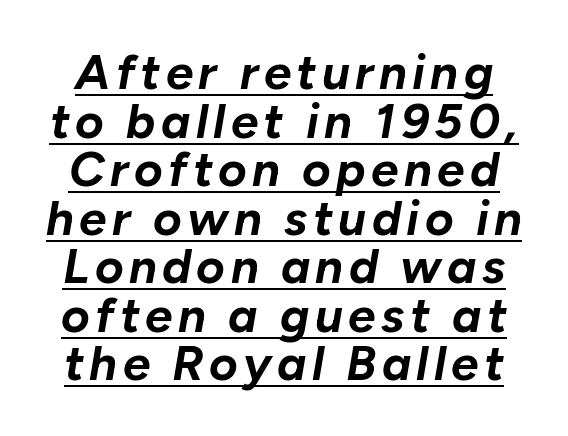
{"italic": "yes", "lean": "right", "slant_degrees": 10, "bold": "yes", "weight": "bold", "width": "normal", "stroke_contrast": "low", "x_height": "medium", "monospaced": "no", "underline": "yes", "line_spacing": "tight", "line_spacing_ratio": 0.99, "glyph_px": 49}
